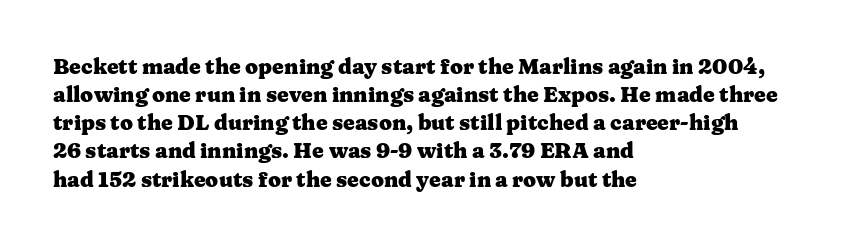
Anything drawn beneath the words? Only blank space. Evenly set lines give the paragraph a standard silhouette. In CSS terms this would be text-align: left. The font's upright variant was chosen for this text. Strokes here are thick enough to call this a true bold.
